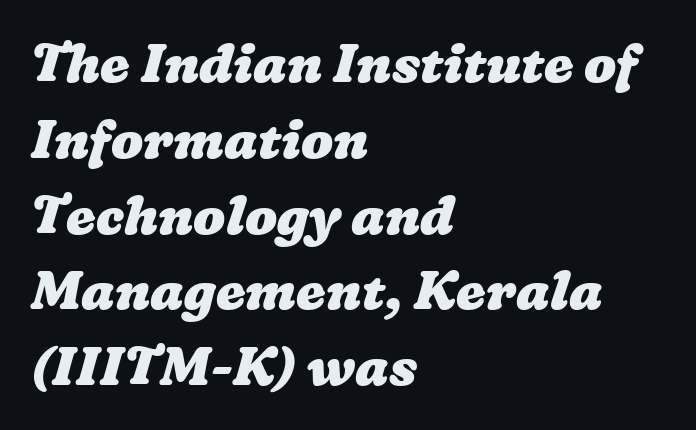
Q: Is the text bold? A: Yes.
Q: Is the text underlined? A: No.
Q: How is the paragraph aligned? A: Left-aligned.
Q: Is the spacing between letters normal or unusually wide? A: Normal.
Q: Is the spacing between lines tight, normal or loose? A: Normal.
Q: Width (condensed, normal, or wide)? A: Wide.
Q: Stroke contrast? A: Low.
Q: x-height? A: Medium.
Q: Monospaced? A: No.
